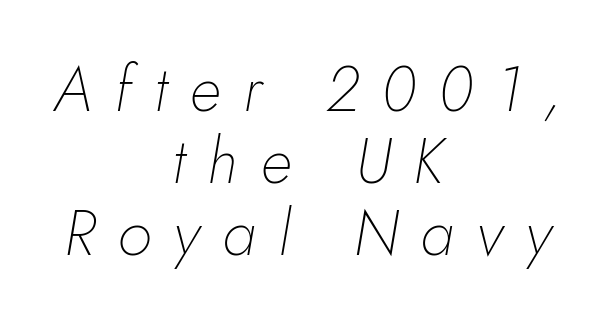
{"italic": "yes", "lean": "right", "slant_degrees": 10, "bold": "no", "weight": "thin", "width": "normal", "stroke_contrast": "low", "x_height": "small", "monospaced": "no", "underline": "no", "align": "center", "line_spacing": "tight", "line_spacing_ratio": 1.14, "letter_spacing": "wide", "letter_spacing_em": 0.36, "glyph_px": 63}
